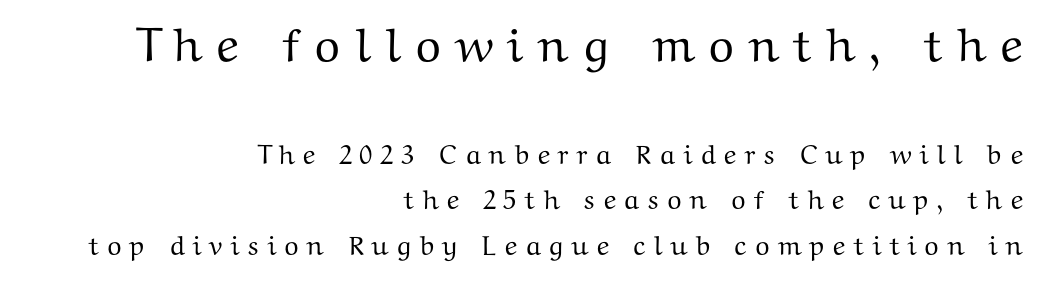
Q: Is the text italic (slanted)? A: No, it is upright.
Q: Is the typeface a serif or a sans-serif typeface? A: Serif.
Q: Is the text underlined? A: No.
Q: How is the paragraph aligned? A: Right-aligned.
Q: Is the spacing between letters normal or unusually wide? A: Unusually wide.
Q: Is the spacing between lines tight, normal or loose? A: Normal.
Q: Which block of text is set in a larger size, the first (top) or the second (bottom)? A: The first (top) one.
Q: Width (condensed, normal, or wide)? A: Wide.
Q: Stroke contrast? A: Medium.
Q: x-height? A: Medium.
Q: Monospaced? A: No.
